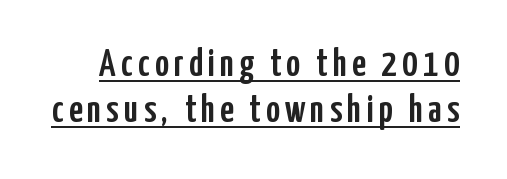
The image shows 38 px condensed sans-serif type, upright; set line spacing 1.22x, underlined; low stroke contrast and a medium x-height.
